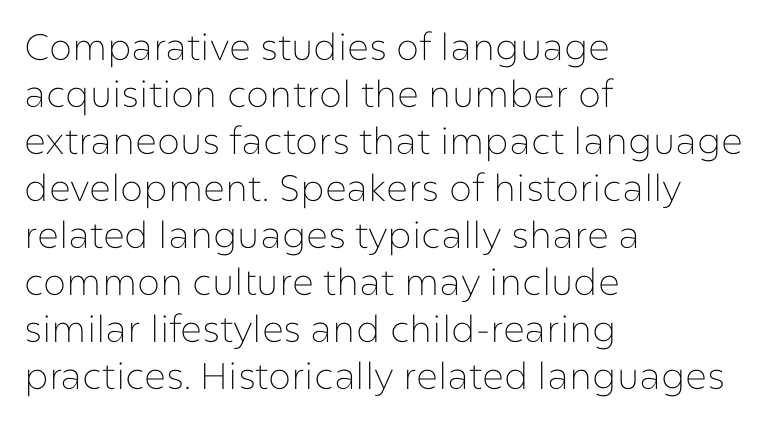
Stroke mass is kept to a normal reading level or below. Each letter keeps its own natural width here, so spacing adapts to shape. Horizontally, the lines are justified to the leading edge only. The strip under each line holds only bare page. The typeface chosen for these lines omits serifs. Words appear dense and cohesive because spacing is normal.
